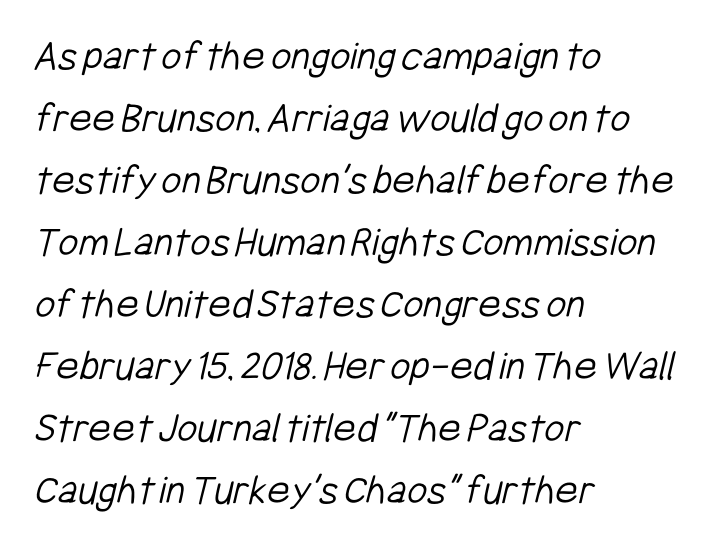
The type family on display is of the sans-serif kind. Check under the words: just untouched page. These lines are rendered in a variable-pitch font. Does the copy run flush right? No — it runs flush left. Spacing between characters is what you'd get straight out of the box. Evenly set lines give the paragraph a standard silhouette.
